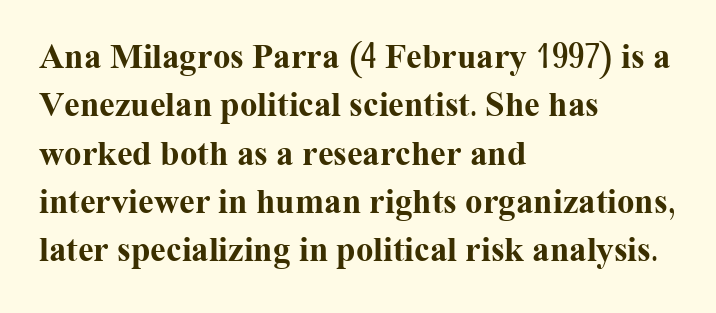
The image shows 35 px bold serif type, upright; set left-aligned, normal line spacing (1.38x), normal letter spacing, not underlined; medium stroke contrast and a medium x-height.
